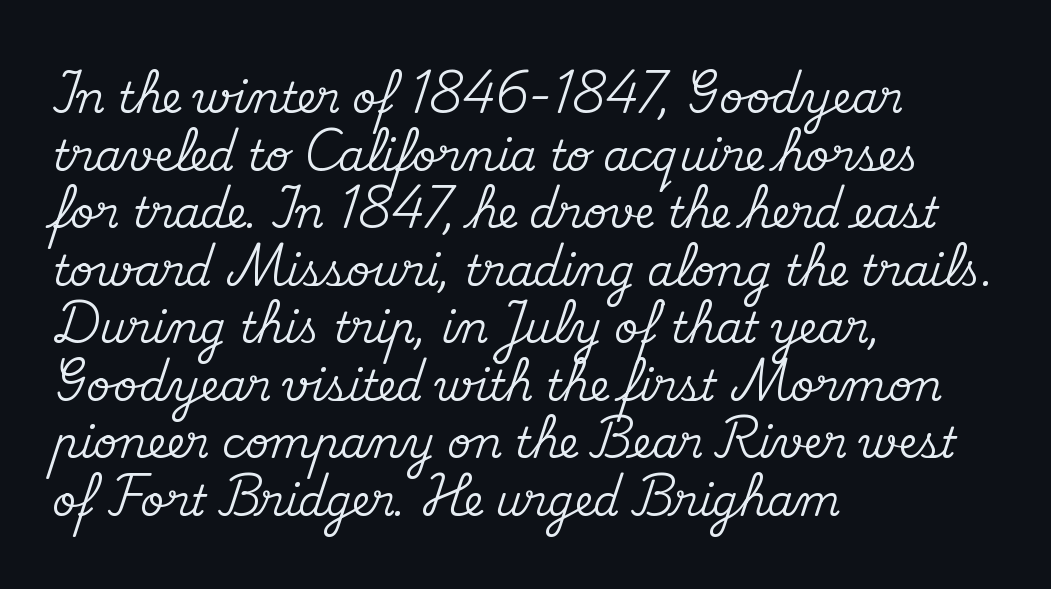
The image shows 42 px serif type; set left-aligned, normal line spacing (1.37x), normal letter spacing, not underlined; medium stroke contrast and a small x-height.
